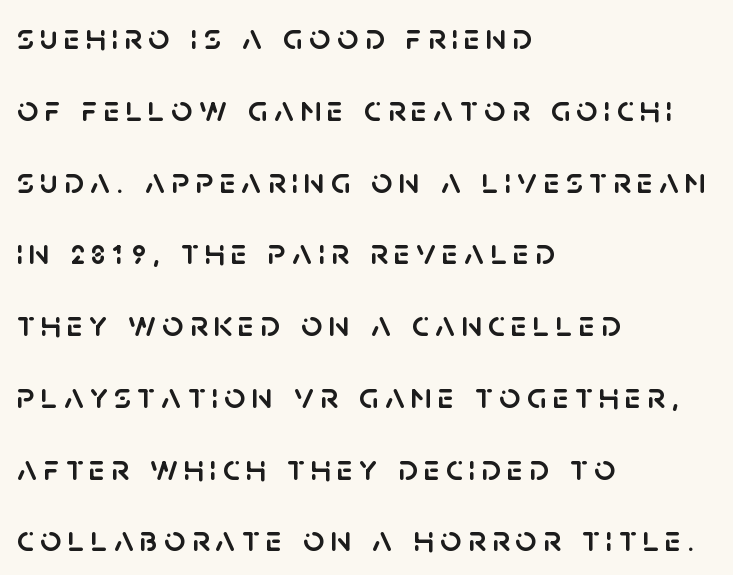
{"serif": "no", "italic": "no", "width": "normal", "stroke_contrast": "low", "x_height": "large", "monospaced": "no", "underline": "no", "align": "left", "line_spacing": "loose", "line_spacing_ratio": 1.94, "glyph_px": 37}
